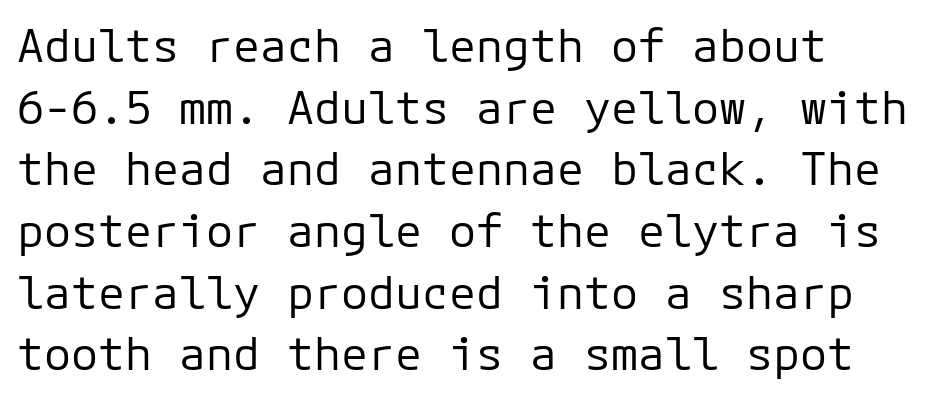
The image shows 45 px regular-weight sans-serif type, upright, monospaced; set normal line spacing (1.37x), normal letter spacing, not underlined; low stroke contrast and a medium x-height.
